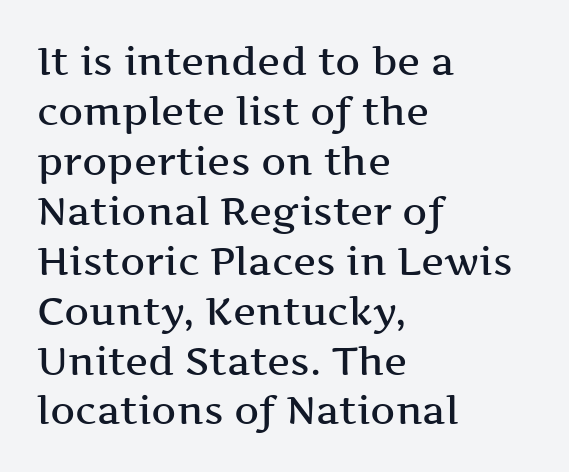
Q: Is the text bold? A: Semi-bold.
Q: Is the text italic (slanted)? A: No, it is upright.
Q: Is the typeface a serif or a sans-serif typeface? A: Serif.
Q: Is the text underlined? A: No.
Q: How is the paragraph aligned? A: Left-aligned.
Q: Is the spacing between letters normal or unusually wide? A: Normal.
Q: Is the spacing between lines tight, normal or loose? A: Normal.
Q: Width (condensed, normal, or wide)? A: Wide.
Q: Stroke contrast? A: Medium.
Q: x-height? A: Medium.
Q: Monospaced? A: No.
